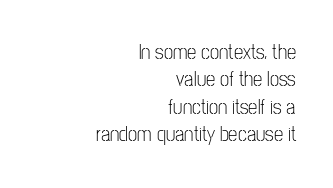
The image shows 21 px text type, upright; set right-aligned, normal line spacing (1.3x), normal letter spacing, not underlined.
